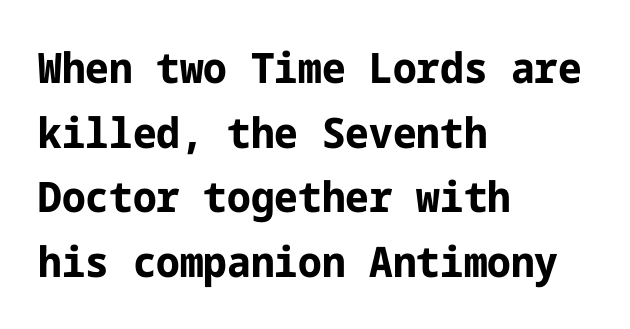
Q: Is the text bold? A: Yes.
Q: Is the text italic (slanted)? A: No, it is upright.
Q: Is the typeface a serif or a sans-serif typeface? A: Sans-serif.
Q: Is the text underlined? A: No.
Q: How is the paragraph aligned? A: Left-aligned.
Q: Is the spacing between letters normal or unusually wide? A: Normal.
Q: Is the spacing between lines tight, normal or loose? A: Normal.
Q: Width (condensed, normal, or wide)? A: Normal.
Q: Stroke contrast? A: Low.
Q: x-height? A: Medium.
